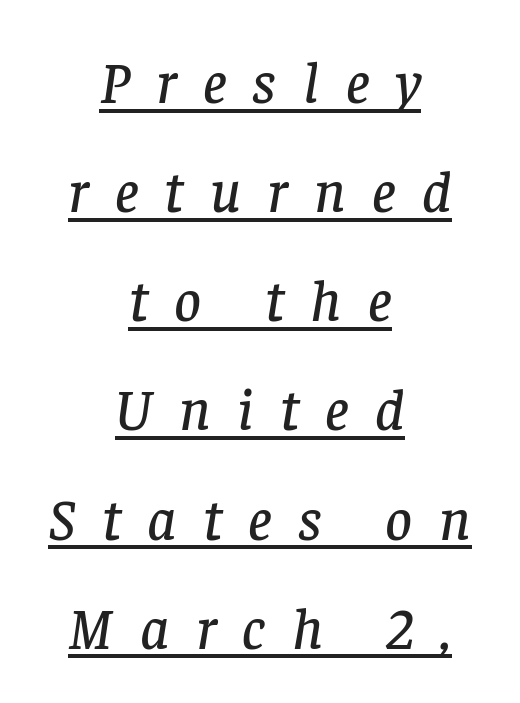
The image shows 59 px serif type, italic (leaning right); set centered, line spacing 1.85x, unusually wide letter spacing (+0.45 em), underlined; low stroke contrast and a large x-height.
